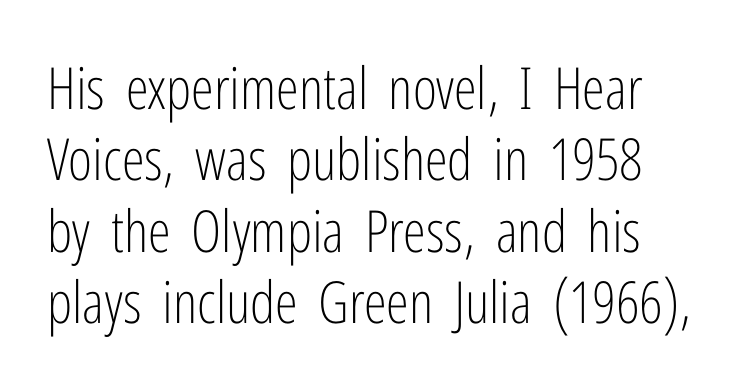
The passage shown is typed in a proportional face where columns would drift. The typeface has the unassuming heft of standard copy or less. In terms of letterspacing, this is plain default setting. Typographically, this falls in the sans-serif category. Nope, not italic — everything's standing straight. The space directly below the letters is spotless.
